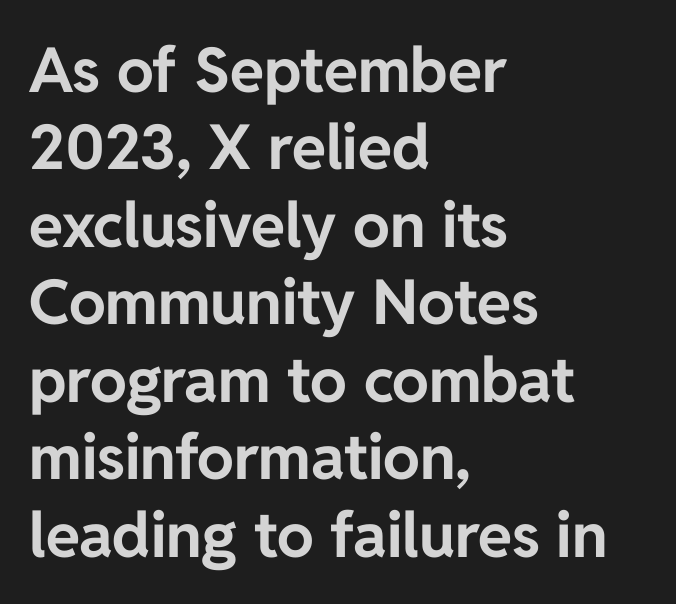
Q: Is the text bold? A: Yes.
Q: Is the text italic (slanted)? A: No, it is upright.
Q: Is the typeface a serif or a sans-serif typeface? A: Sans-serif.
Q: Is the text underlined? A: No.
Q: How is the paragraph aligned? A: Left-aligned.
Q: Is the spacing between letters normal or unusually wide? A: Normal.
Q: Is the spacing between lines tight, normal or loose? A: Normal.
Q: Width (condensed, normal, or wide)? A: Normal.
Q: Stroke contrast? A: Low.
Q: x-height? A: Medium.
Q: Monospaced? A: No.
